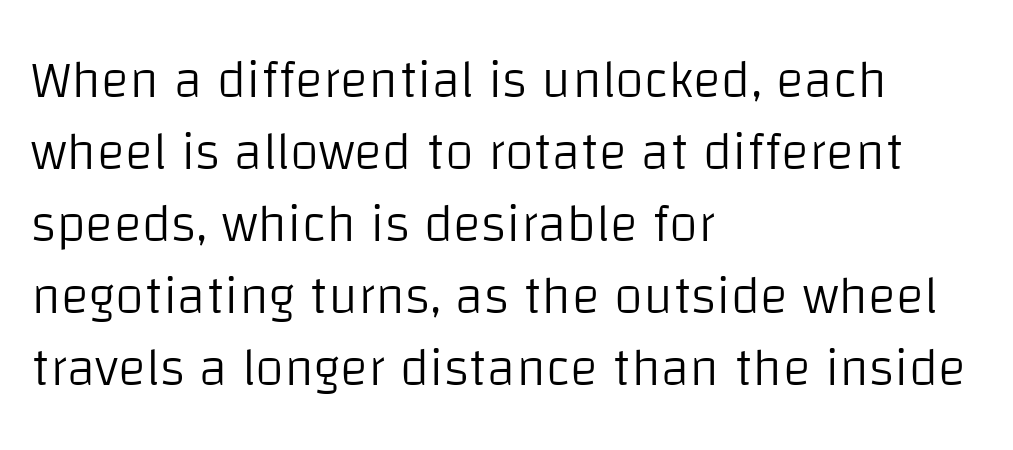
The image shows 53 px light sans-serif type, upright; set left-aligned, normal line spacing (1.36x), normal letter spacing, not underlined; low stroke contrast and a large x-height.
